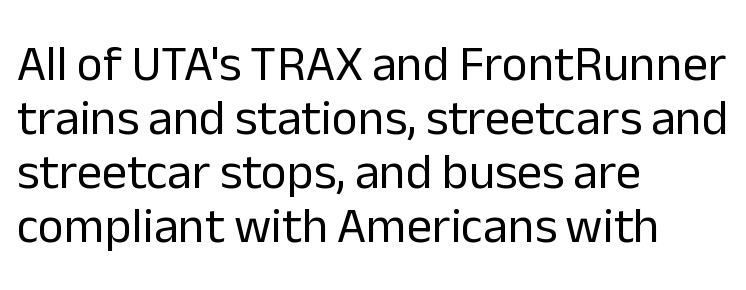
Q: Is the text bold? A: No.
Q: Is the text italic (slanted)? A: No, it is upright.
Q: Is the typeface a serif or a sans-serif typeface? A: Sans-serif.
Q: Is the text underlined? A: No.
Q: How is the paragraph aligned? A: Left-aligned.
Q: Is the spacing between letters normal or unusually wide? A: Normal.
Q: Is the spacing between lines tight, normal or loose? A: Tight.
Q: Width (condensed, normal, or wide)? A: Normal.
Q: Stroke contrast? A: Low.
Q: x-height? A: Medium.
Q: Monospaced? A: No.
